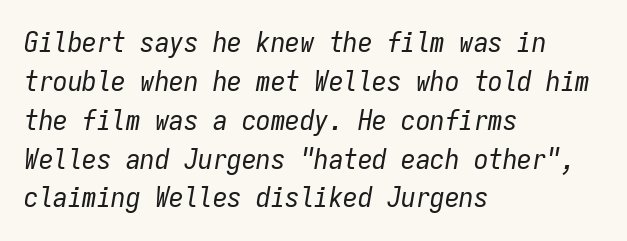
The image shows 29 px regular-weight, condensed type, italic (leaning right), monospaced; set left-aligned, normal line spacing (1.34x), normal letter spacing, not underlined; low stroke contrast and a medium x-height.
